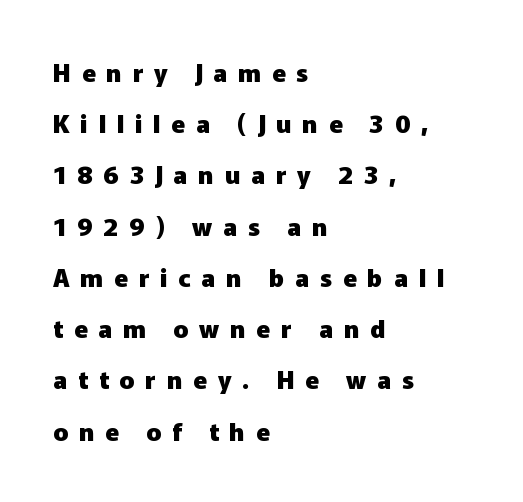
{"italic": "no", "bold": "yes", "underline": "no", "align": "left", "line_spacing": "loose", "line_spacing_ratio": 2.05, "letter_spacing": "wide", "letter_spacing_em": 0.43, "glyph_px": 25}
